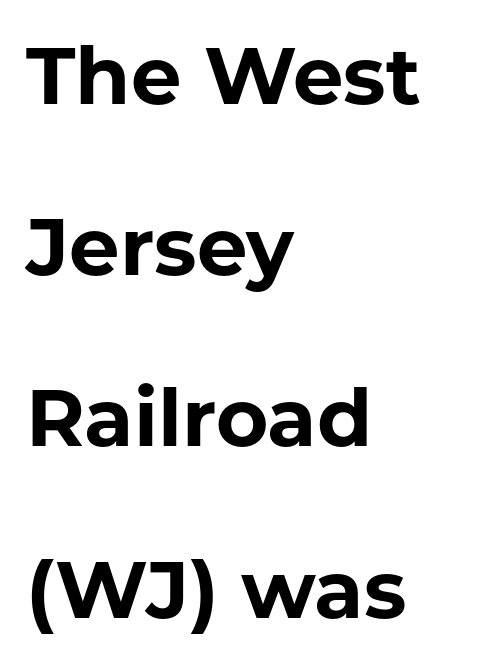
Q: Is the text bold? A: Yes.
Q: Is the text italic (slanted)? A: No, it is upright.
Q: Is the typeface a serif or a sans-serif typeface? A: Sans-serif.
Q: Is the text underlined? A: No.
Q: How is the paragraph aligned? A: Left-aligned.
Q: Is the spacing between letters normal or unusually wide? A: Normal.
Q: Is the spacing between lines tight, normal or loose? A: Loose.
Q: Width (condensed, normal, or wide)? A: Normal.
Q: Stroke contrast? A: Low.
Q: x-height? A: Medium.
Q: Monospaced? A: No.
